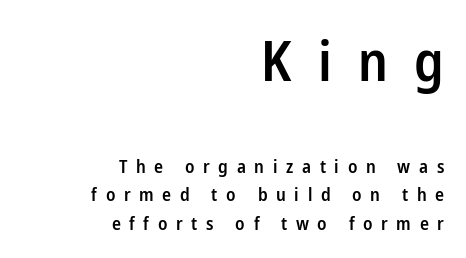
{"serif": "no", "italic": "no", "bold": "semi", "weight": "semibold", "width": "condensed", "stroke_contrast": "low", "x_height": "medium", "monospaced": "no", "underline": "no", "align": "right", "line_spacing": "normal", "line_spacing_ratio": 1.58, "letter_spacing": "wide", "letter_spacing_em": 0.48, "larger_block": "first", "size_ratio": 3.06, "glyph_px": 55}
